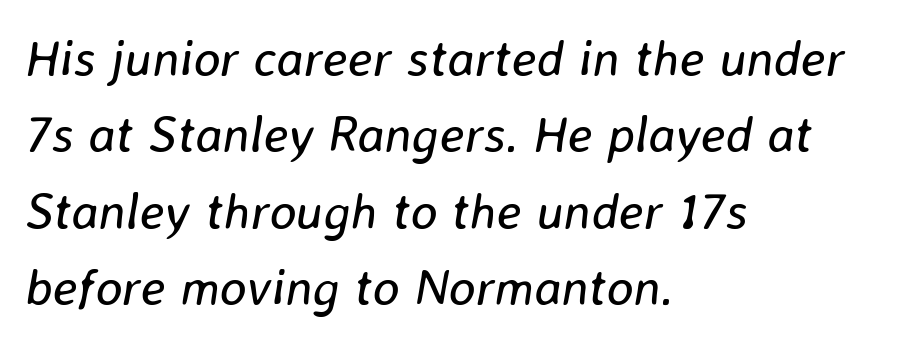
The setting favours the left margin, as ordinary paragraphs usually do. Does the leading feel generous? No, just average. Tracking value appears to be zero — textbook default spacing. No letter is thick-stroked: the sample isn't bold. The rendering uses natural spacing where letterforms have individual widths. Check under the words: just untouched page.
